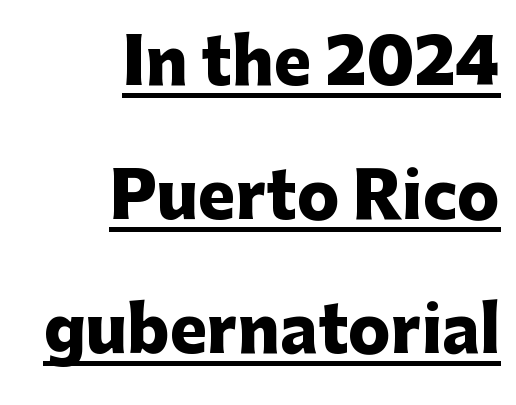
{"serif": "no", "italic": "no", "bold": "yes", "weight": "heavy", "width": "normal", "stroke_contrast": "low", "x_height": "medium", "monospaced": "no", "underline": "yes", "align": "right", "line_spacing": "loose", "line_spacing_ratio": 2.13, "letter_spacing": "normal", "letter_spacing_em": 0.0, "glyph_px": 63}
